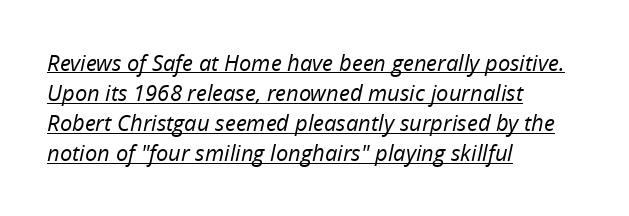
The setting favours the left margin, as ordinary paragraphs usually do. Has an underline been added? It has. This rendering leaves character spacing at its baseline value. The strokes are not fattened; the text isn't bold. These lines sit exactly where default settings would place them. The text carries the slant typical of an italic or oblique font.
